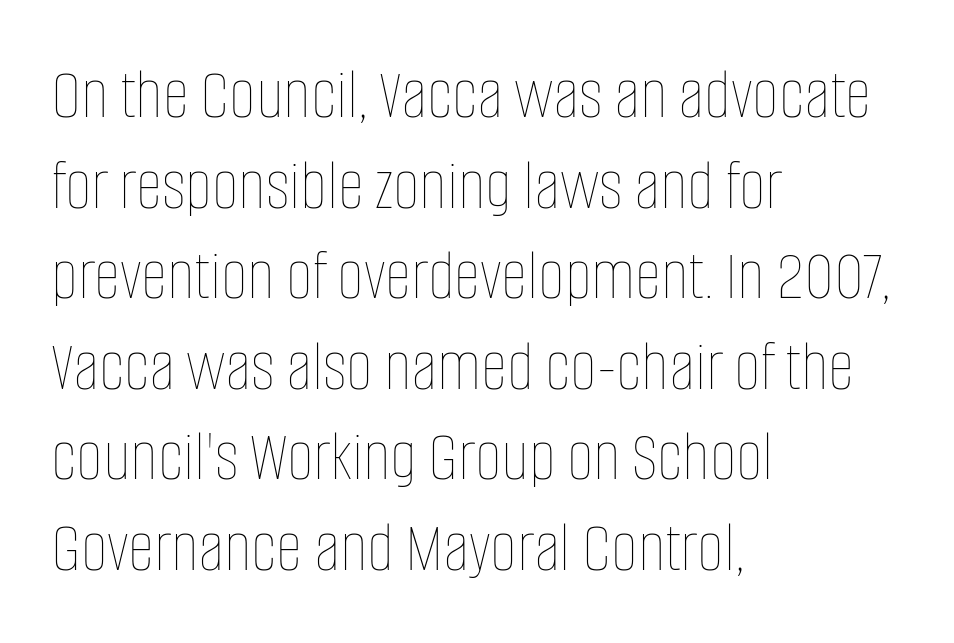
Q: Is the text bold? A: No.
Q: Is the text italic (slanted)? A: No, it is upright.
Q: Is the text underlined? A: No.
Q: How is the paragraph aligned? A: Left-aligned.
Q: Is the spacing between letters normal or unusually wide? A: Normal.
Q: Width (condensed, normal, or wide)? A: Condensed.
Q: Stroke contrast? A: Low.
Q: x-height? A: Large.
Q: Monospaced? A: No.
